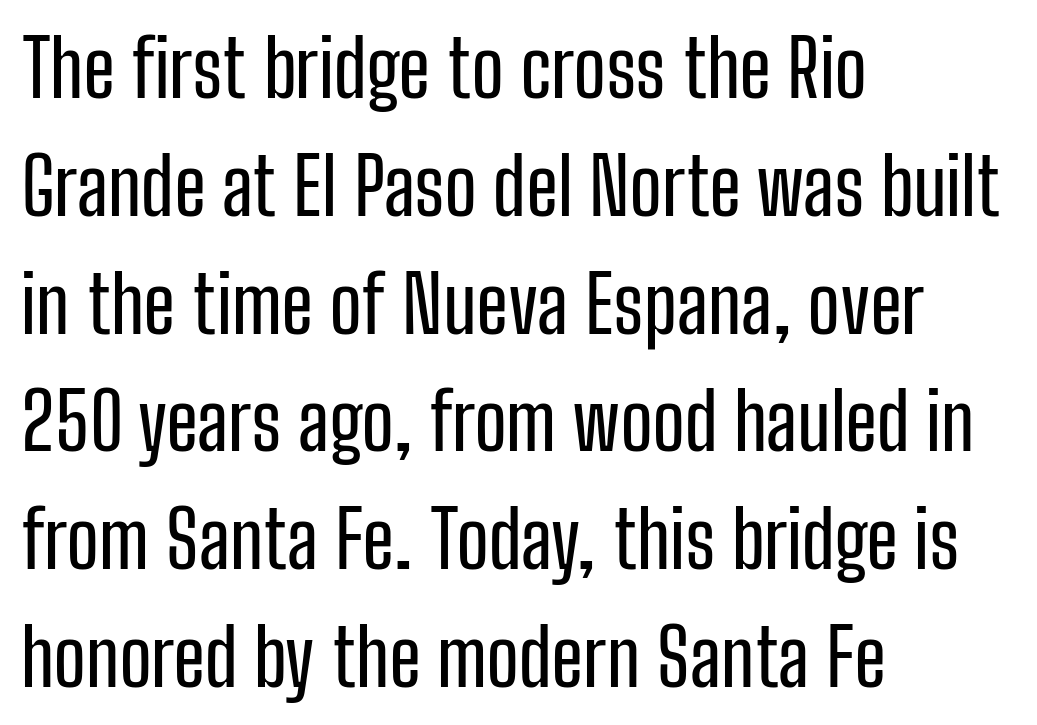
{"serif": "no", "italic": "no", "width": "condensed", "stroke_contrast": "low", "x_height": "medium", "monospaced": "no", "underline": "no", "align": "left", "line_spacing": "normal", "line_spacing_ratio": 1.51, "letter_spacing": "normal", "letter_spacing_em": 0.0, "glyph_px": 78}
